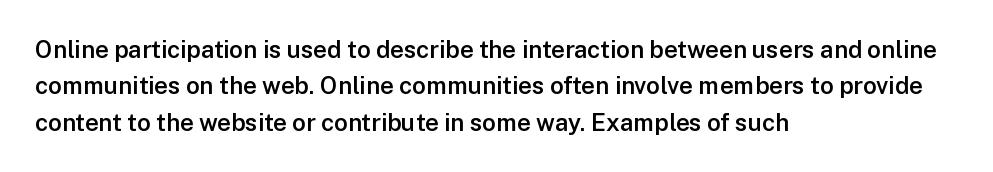
These lines keep a tight, regular rhythm from letter to letter. The foot of each line stays bare and open. The rag falls on the right side of this text block. The designer left line spacing at the default.
